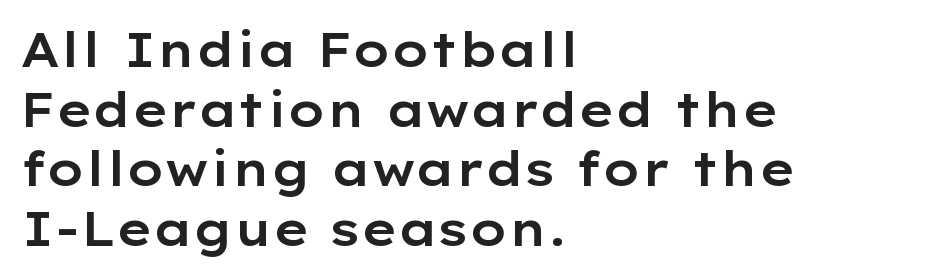
Q: Is the text italic (slanted)? A: No, it is upright.
Q: Is the typeface a serif or a sans-serif typeface? A: Sans-serif.
Q: Is the text underlined? A: No.
Q: How is the paragraph aligned? A: Left-aligned.
Q: Is the spacing between letters normal or unusually wide? A: Normal.
Q: Is the spacing between lines tight, normal or loose? A: Normal.
Q: Width (condensed, normal, or wide)? A: Wide.
Q: Stroke contrast? A: Low.
Q: x-height? A: Medium.
Q: Monospaced? A: No.
